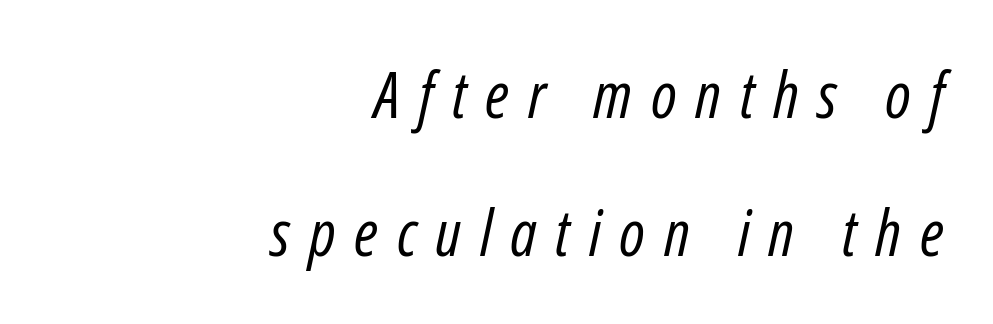
These lines were composed using italics. The passage shown is typed in a proportional face where columns would drift. Horizontally, the lines are justified to the trailing edge only. Between one letter and the next there's a generous, obvious gap.
